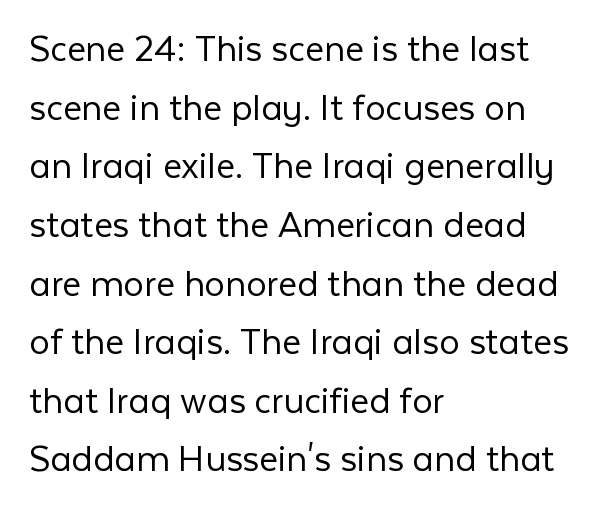
When letters stand straight like this, we call the style roman or upright. A quiet, ordinary-to-light weight characterises the typeface. The designer went with a sans here, leaving each stem footless. How are the letters spaced? Ordinarily, with no added tracking. What's the leading like? Ordinary, nothing unusual.
